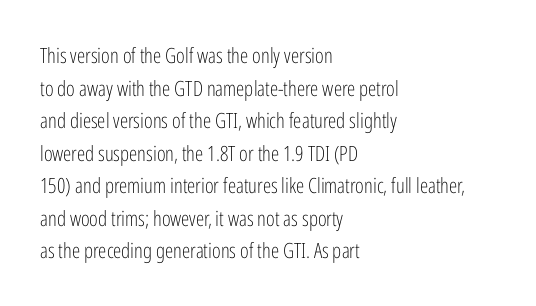
Q: Is the text bold? A: No.
Q: Is the text italic (slanted)? A: No, it is upright.
Q: Is the text underlined? A: No.
Q: How is the paragraph aligned? A: Left-aligned.
Q: Is the spacing between letters normal or unusually wide? A: Normal.
Q: Is the spacing between lines tight, normal or loose? A: Normal.
